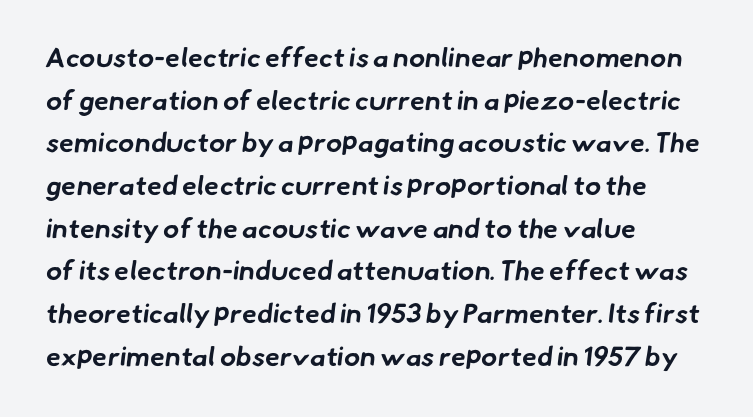
Q: Is the text bold? A: Yes.
Q: Is the text underlined? A: No.
Q: How is the paragraph aligned? A: Left-aligned.
Q: Is the spacing between letters normal or unusually wide? A: Normal.
Q: Is the spacing between lines tight, normal or loose? A: Normal.
